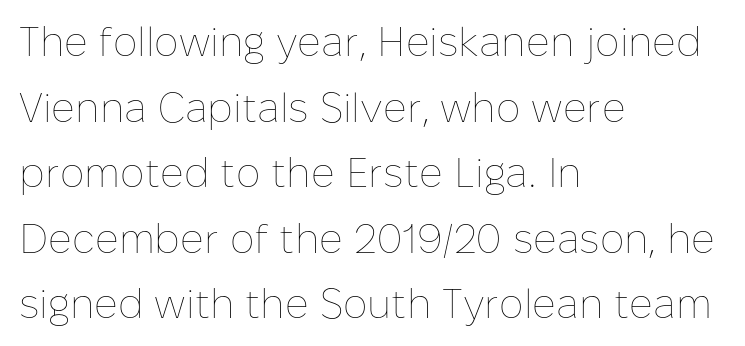
Q: Is the text bold? A: No.
Q: Is the text italic (slanted)? A: No, it is upright.
Q: Is the text underlined? A: No.
Q: How is the paragraph aligned? A: Left-aligned.
Q: Is the spacing between letters normal or unusually wide? A: Normal.
Q: Is the spacing between lines tight, normal or loose? A: Normal.
Q: Width (condensed, normal, or wide)? A: Normal.
Q: Stroke contrast? A: Low.
Q: x-height? A: Medium.
Q: Monospaced? A: No.
